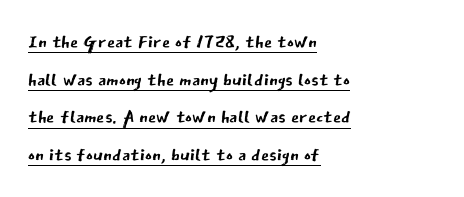
Line beginnings align vertically; line endings do not. What's the leading like? Ordinary, nothing unusual. The face used here is rendered with its standard letterfit. Caption: lettering with a line underneath. Notice how the stems are strictly vertical — no italics here.
